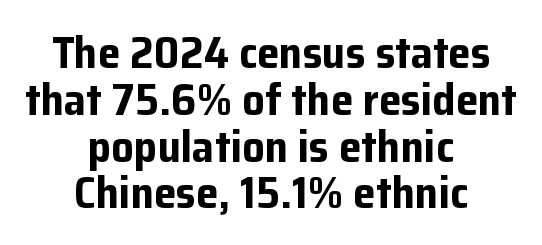
Q: Is the text bold? A: Yes.
Q: Is the text italic (slanted)? A: No, it is upright.
Q: Is the typeface a serif or a sans-serif typeface? A: Sans-serif.
Q: Is the text underlined? A: No.
Q: How is the paragraph aligned? A: Centered.
Q: Is the spacing between letters normal or unusually wide? A: Normal.
Q: Is the spacing between lines tight, normal or loose? A: Tight.
Q: Width (condensed, normal, or wide)? A: Normal.
Q: Stroke contrast? A: Low.
Q: x-height? A: Medium.
Q: Monospaced? A: No.
